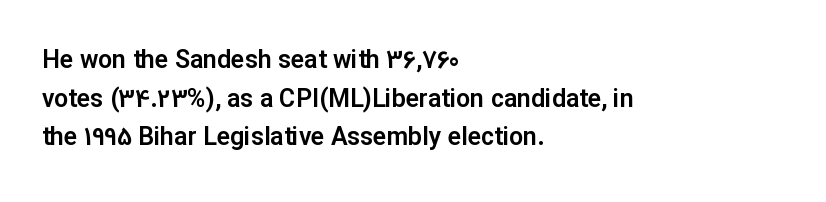
Inter-character spacing is left at the font's built-in metrics. Quick note: underline off. Horizontal alignment here is leftward, the default for most running prose. Posture: vertical. Line spacing here is normal.
